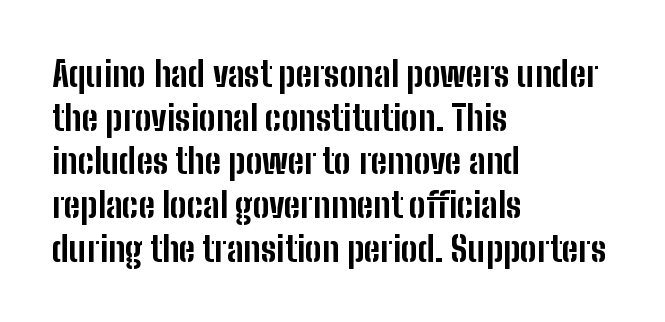
{"serif": "no", "italic": "no", "bold": "yes", "weight": "bold", "width": "condensed", "stroke_contrast": "low", "x_height": "medium", "monospaced": "no", "underline": "no", "align": "left", "line_spacing": "normal", "line_spacing_ratio": 1.25, "letter_spacing": "normal", "letter_spacing_em": 0.0, "glyph_px": 35}
